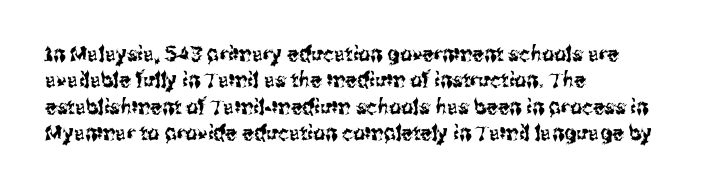
The image shows 21 px text type, upright; set left-aligned, normal line spacing (1.26x), normal letter spacing, not underlined.
